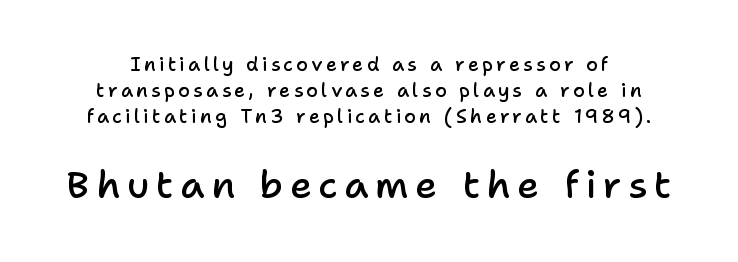
Typesetter's note — lower block bumped up in size, upper block left smaller. If you drew a line through each stem, it would be perfectly vertical. Character widths vary here, with narrow letters taking less room than wide ones. A normal amount of white space separates one row of letters from the next. Each letter's strokes conclude bluntly, with no projecting serifs.
